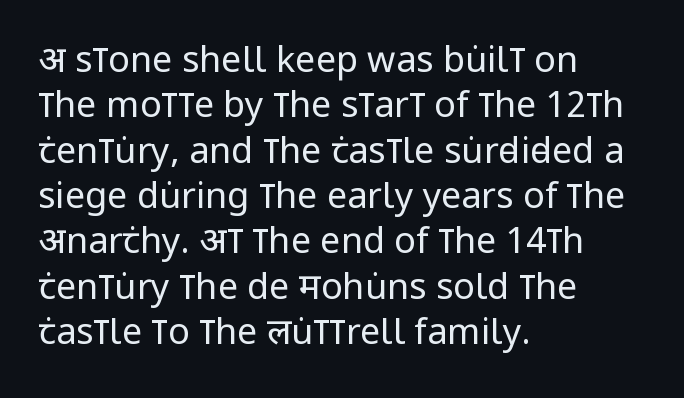
{"serif": "no", "italic": "no", "bold": "no", "weight": "regular", "width": "condensed", "stroke_contrast": "low", "x_height": "large", "monospaced": "no", "underline": "no", "align": "left", "line_spacing": "normal", "line_spacing_ratio": 1.26, "letter_spacing": "normal", "letter_spacing_em": 0.0, "glyph_px": 36}
